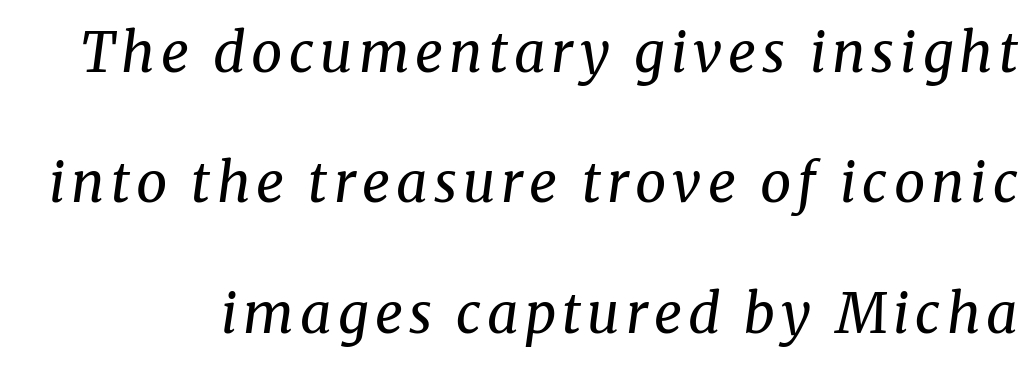
The image shows 55 px regular-weight serif type, italic (leaning right); set loose line spacing (2.37x), not underlined; medium stroke contrast and a medium x-height.
